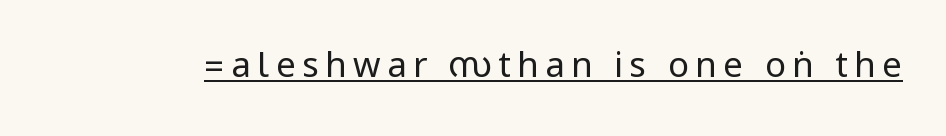
The image shows 35 px regular-weight, condensed sans-serif type, upright; set underlined; low stroke contrast.
